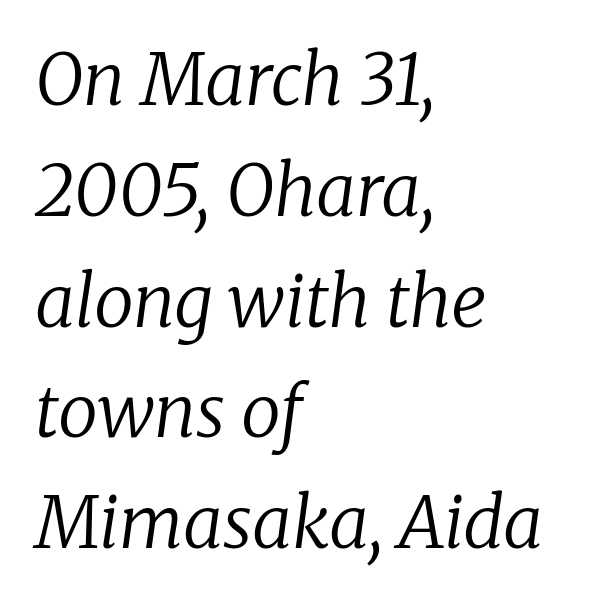
{"serif": "yes", "italic": "yes", "lean": "right", "slant_degrees": 8, "bold": "no", "weight": "regular", "width": "normal", "stroke_contrast": "low", "x_height": "medium", "monospaced": "no", "underline": "no", "align": "left", "line_spacing": "normal", "line_spacing_ratio": 1.56, "letter_spacing": "normal", "letter_spacing_em": 0.0, "glyph_px": 71}
